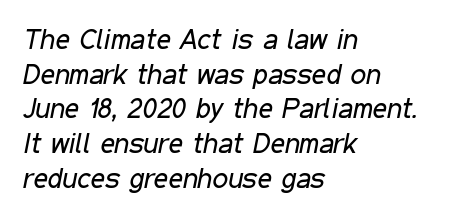
The image shows 28 px regular-weight, condensed type, italic (leaning right); set left-aligned, line spacing 1.24x, normal letter spacing, not underlined; low stroke contrast and a medium x-height.
